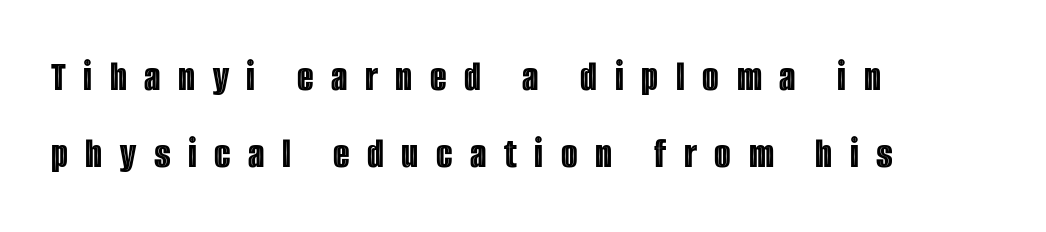
Glyph-to-glyph distance is far greater than everyday printed text. Decoration check: the copy has no underline. Think of a printed novel: that variable character pitch is what you see here. Ordinary non-slanted type is in use. Compared with a centered layout, this one pins lines to the left instead.
